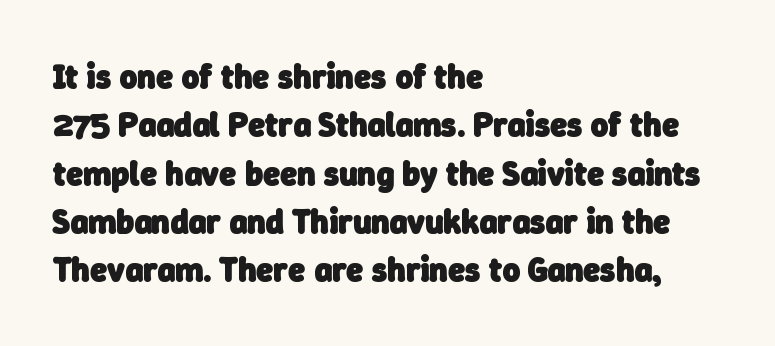
The image shows 34 px heavy sans-serif type; set left-aligned, normal line spacing (1.42x), normal letter spacing, not underlined; low stroke contrast and a medium x-height.
